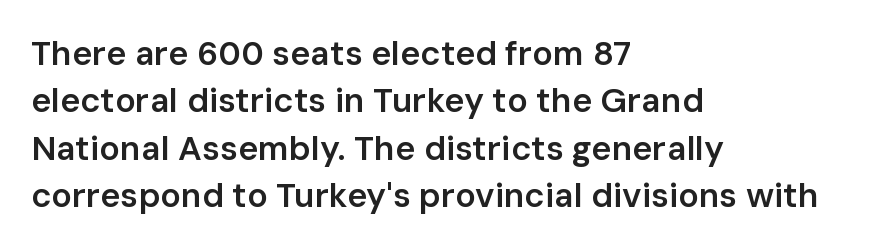
Letters rest on an invisible, unmarked baseline. Line beginnings align vertically; line endings do not. Regarding leading, the lines here are spaced in the standard way. On the weight axis this lands at semibold, roughly 600. Glyph-to-glyph distance matches everyday printed text. The face used here is a sans, in the tradition of grotesques and geometrics.
